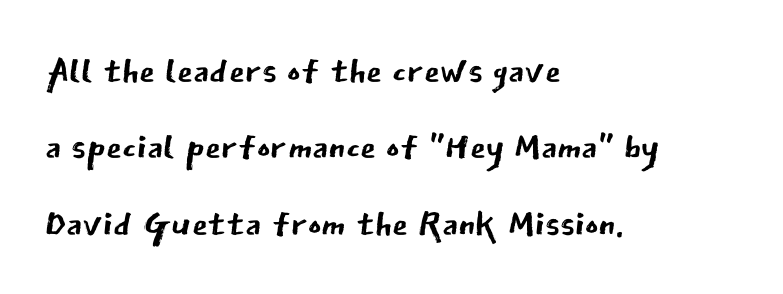
Unlike a traditional serif, this face leaves its strokes unadorned. If you measured baseline to baseline, you'd find a middling distance. Type without underlining. The passage shown is typed in a proportional face where columns would drift.
